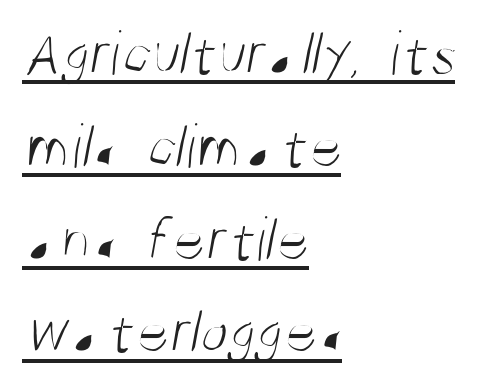
The typesetter has applied underlining to the passage shown. The letters sit at their default tracking, neither squeezed nor spread. Every row of glyphs begins at an identical x-position on the left. The letters look calm and open, with moderate or lighter stems.
